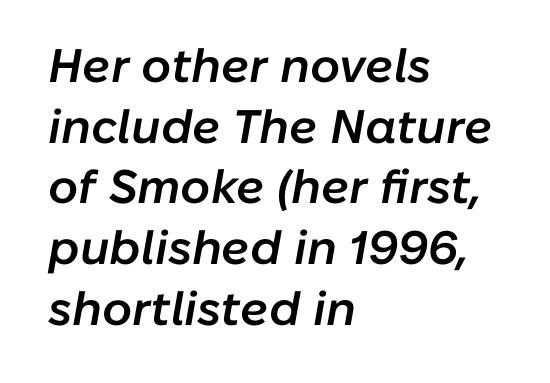
Q: Is the text bold? A: Semi-bold.
Q: Is the text italic (slanted)? A: Yes, it leans right by about 10 degrees.
Q: Is the text underlined? A: No.
Q: How is the paragraph aligned? A: Left-aligned.
Q: Is the spacing between letters normal or unusually wide? A: Normal.
Q: Is the spacing between lines tight, normal or loose? A: Normal.
Q: Width (condensed, normal, or wide)? A: Normal.
Q: Stroke contrast? A: Low.
Q: x-height? A: Medium.
Q: Monospaced? A: No.
